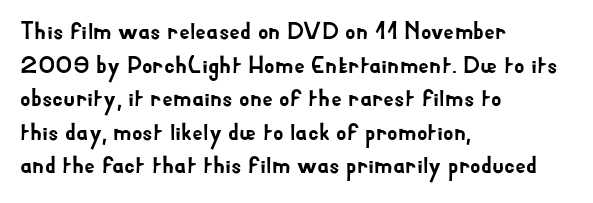
Leading matches the norm, producing a regular column. Every stem runs plumb, perpendicular to the baseline. Underline: absent. In CSS terms this would be text-align: left. Here the glyphs are tracked normally, forming tight word shapes.
